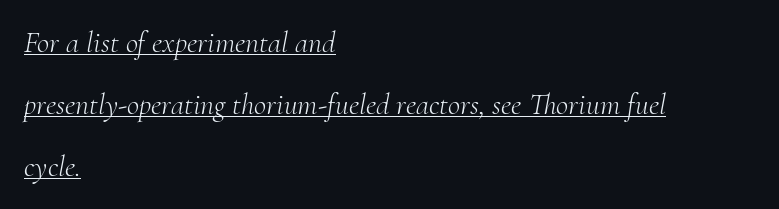
Q: Is the text bold? A: No.
Q: Is the text italic (slanted)? A: Yes, it leans right by about 10 degrees.
Q: Is the typeface a serif or a sans-serif typeface? A: Serif.
Q: Is the text underlined? A: Yes.
Q: How is the paragraph aligned? A: Left-aligned.
Q: Is the spacing between letters normal or unusually wide? A: Normal.
Q: Is the spacing between lines tight, normal or loose? A: Loose.
Q: Width (condensed, normal, or wide)? A: Normal.
Q: Stroke contrast? A: Medium.
Q: x-height? A: Small.
Q: Monospaced? A: No.
